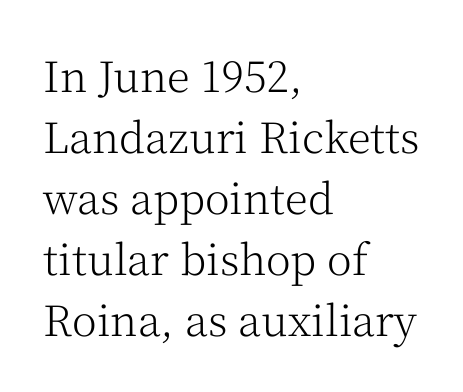
{"serif": "yes", "italic": "no", "bold": "no", "weight": "light", "width": "normal", "stroke_contrast": "medium", "x_height": "medium", "monospaced": "no", "underline": "no", "align": "left", "line_spacing": "normal", "line_spacing_ratio": 1.45, "letter_spacing": "normal", "letter_spacing_em": 0.0, "glyph_px": 42}
